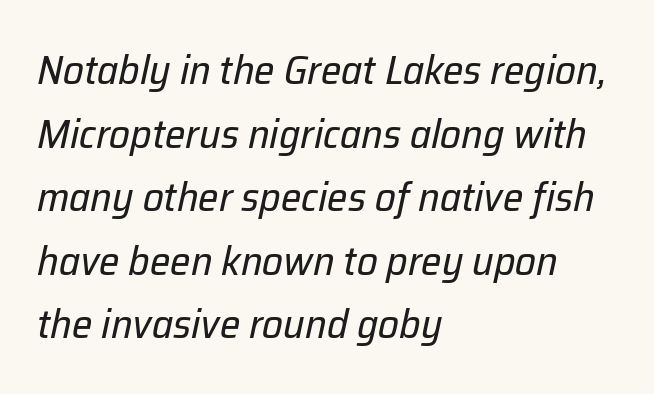
The passage is arranged the way most books set body copy — flush left. Compared with typical body copy, the letter spacing here is the same. Interline gaps are of average width in this sample. Stroke mass is kept to a normal reading level or below.
